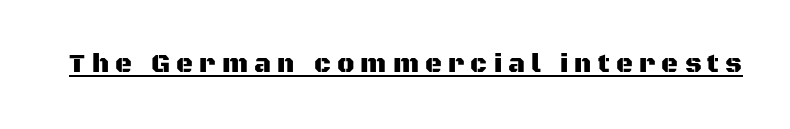
{"italic": "no", "underline": "yes", "letter_spacing": "wide", "letter_spacing_em": 0.24, "glyph_px": 26}
